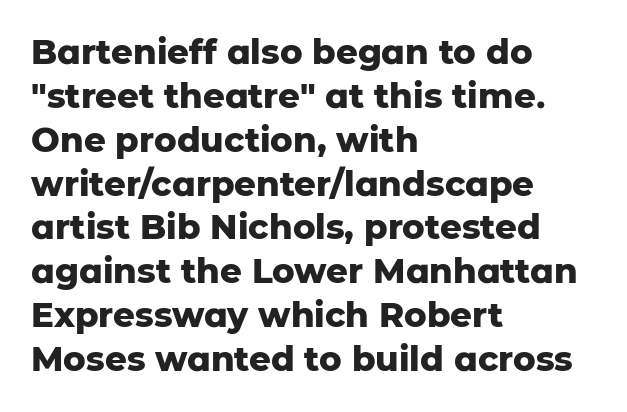
In terms of posture, this sample is upright. Clear beneath every line of the passage. A sans-serif font was chosen for this passage. Every row of glyphs begins at an identical x-position on the left.
